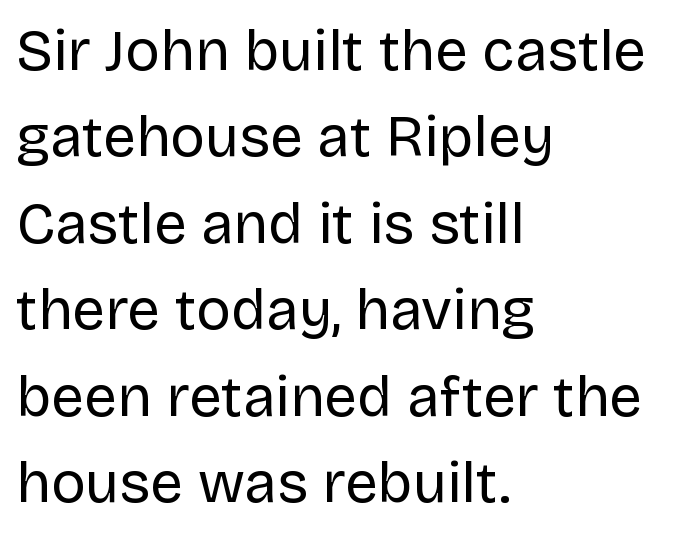
{"serif": "no", "italic": "no", "bold": "no", "weight": "regular", "width": "normal", "stroke_contrast": "low", "x_height": "large", "monospaced": "no", "underline": "no", "align": "left", "line_spacing": "normal", "line_spacing_ratio": 1.49, "letter_spacing": "normal", "letter_spacing_em": 0.0, "glyph_px": 58}
